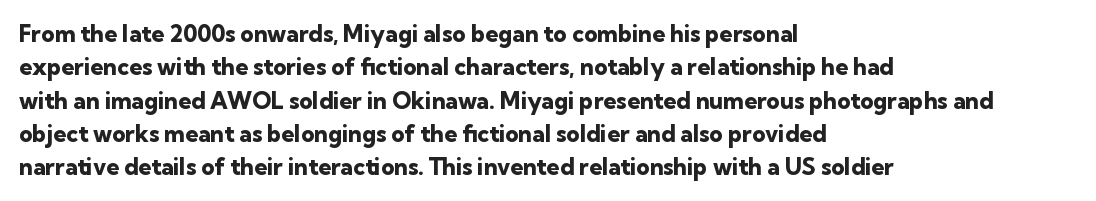
Q: Is the text bold? A: Yes.
Q: Is the text italic (slanted)? A: No, it is upright.
Q: Is the text underlined? A: No.
Q: How is the paragraph aligned? A: Left-aligned.
Q: Is the spacing between letters normal or unusually wide? A: Normal.
Q: Is the spacing between lines tight, normal or loose? A: Normal.
